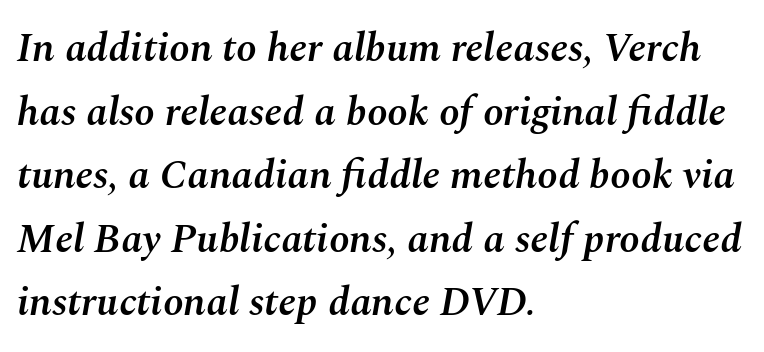
{"italic": "yes", "lean": "right", "slant_degrees": 10, "bold": "semi", "weight": "semibold", "width": "normal", "stroke_contrast": "medium", "x_height": "medium", "monospaced": "no", "underline": "no", "align": "left", "line_spacing": "normal", "line_spacing_ratio": 1.55, "letter_spacing": "normal", "letter_spacing_em": 0.0, "glyph_px": 41}
